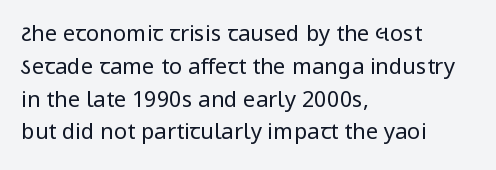
Q: Is the text bold? A: No.
Q: Is the text italic (slanted)? A: No, it is upright.
Q: Is the text underlined? A: No.
Q: How is the paragraph aligned? A: Left-aligned.
Q: Is the spacing between letters normal or unusually wide? A: Normal.
Q: Is the spacing between lines tight, normal or loose? A: Normal.
